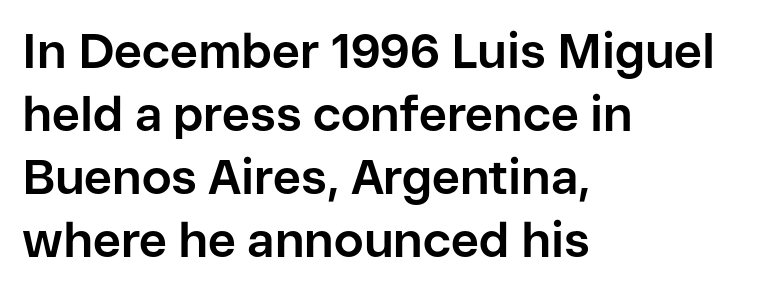
Q: Is the text bold? A: Yes.
Q: Is the text italic (slanted)? A: No, it is upright.
Q: Is the typeface a serif or a sans-serif typeface? A: Sans-serif.
Q: Is the text underlined? A: No.
Q: How is the paragraph aligned? A: Left-aligned.
Q: Is the spacing between letters normal or unusually wide? A: Normal.
Q: Is the spacing between lines tight, normal or loose? A: Normal.
Q: Width (condensed, normal, or wide)? A: Normal.
Q: Stroke contrast? A: Low.
Q: x-height? A: Medium.
Q: Monospaced? A: No.
